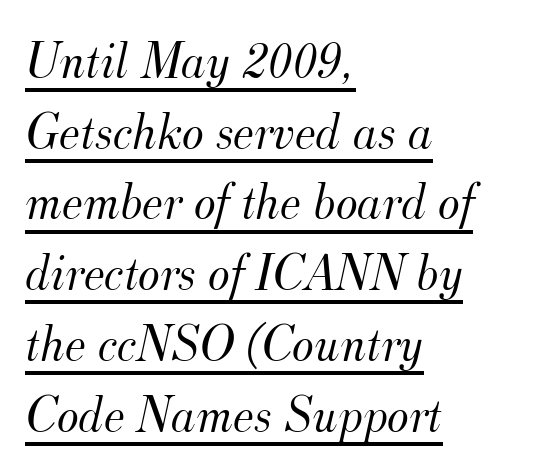
A typesetter would label this face a serif. Is there an underline? Yes — a line sits under the letters. Horizontally, the lines are justified to the leading edge only. Normally led — the rows are evenly, conventionally spaced. Spacing verdict: proportional, widths tailored to each character.
